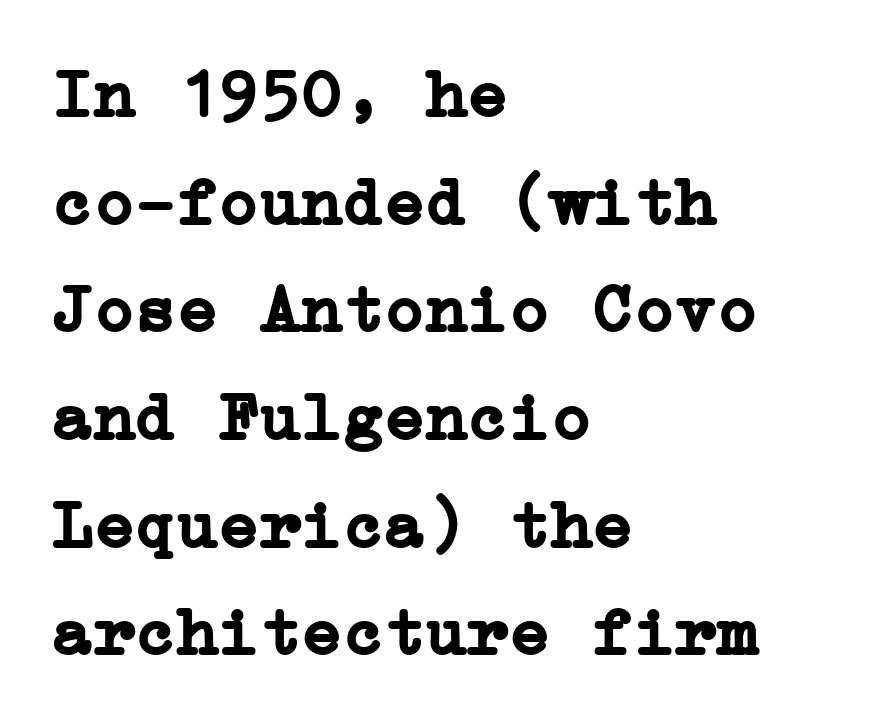
The image shows 69 px semibold serif type, upright; set left-aligned, normal line spacing (1.56x), normal letter spacing, not underlined; low stroke contrast and a medium x-height.
